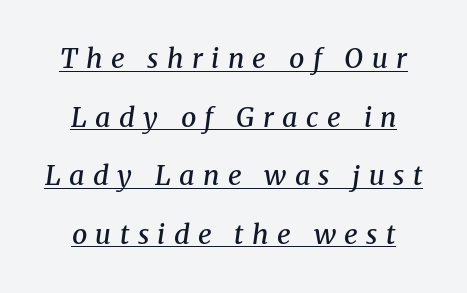
{"italic": "yes", "lean": "right", "slant_degrees": 8, "bold": "semi", "underline": "yes", "align": "center", "line_spacing": "loose", "line_spacing_ratio": 2.17, "letter_spacing": "wide", "letter_spacing_em": 0.31, "glyph_px": 27}
